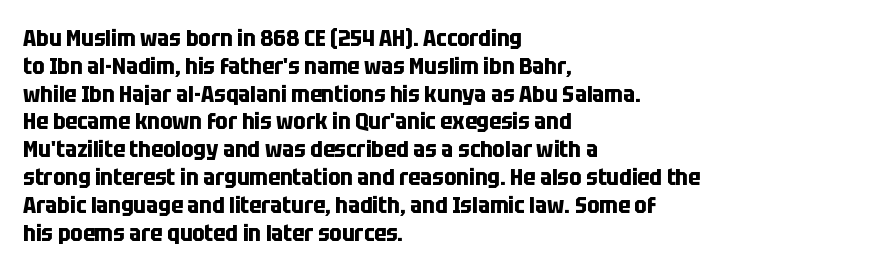
{"italic": "no", "bold": "yes", "underline": "no", "align": "left", "line_spacing_ratio": 1.21, "letter_spacing": "normal", "letter_spacing_em": 0.0, "glyph_px": 23}
